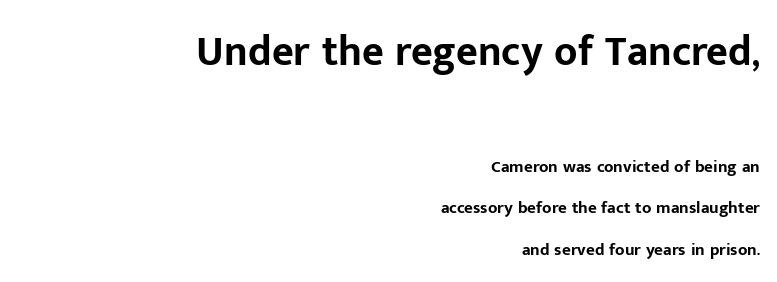
Q: Is the text bold? A: Yes.
Q: Is the text italic (slanted)? A: No, it is upright.
Q: Is the typeface a serif or a sans-serif typeface? A: Sans-serif.
Q: Is the text underlined? A: No.
Q: How is the paragraph aligned? A: Right-aligned.
Q: Is the spacing between letters normal or unusually wide? A: Normal.
Q: Is the spacing between lines tight, normal or loose? A: Loose.
Q: Which block of text is set in a larger size, the first (top) or the second (bottom)? A: The first (top) one.
Q: Width (condensed, normal, or wide)? A: Normal.
Q: Stroke contrast? A: Low.
Q: x-height? A: Medium.
Q: Monospaced? A: No.
